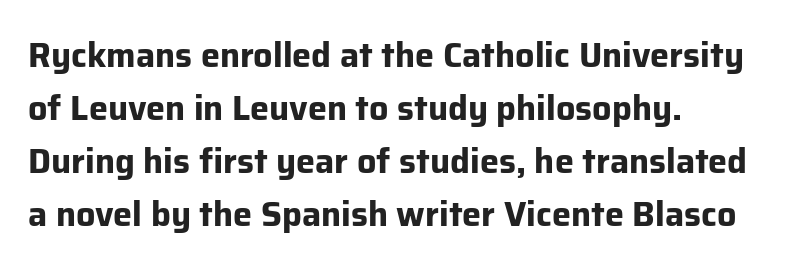
The image shows 34 px bold sans-serif type, upright; set left-aligned, normal line spacing (1.56x), normal letter spacing, not underlined; low stroke contrast and a medium x-height.
